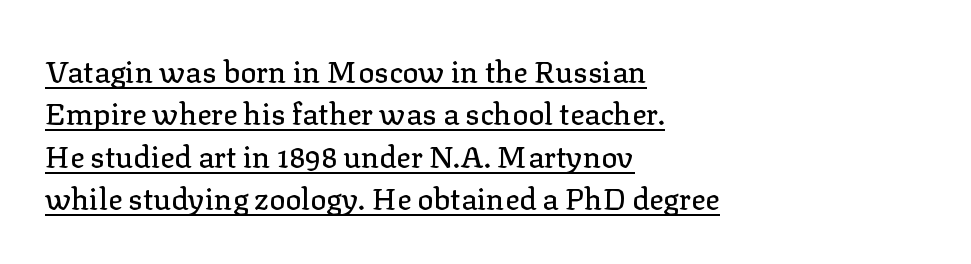
The image shows 30 px serif type, upright; set left-aligned, normal line spacing (1.41x), normal letter spacing, underlined; low stroke contrast and a medium x-height.
